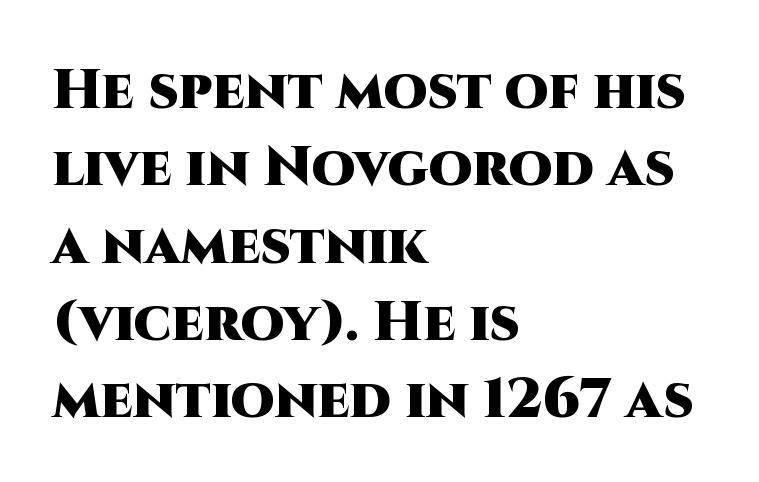
What stands out about the letter spacing? Nothing — it is the standard amount. Spacing verdict: proportional, widths tailored to each character. Any mark beneath the type? The region is blank. The designer went with a sans here, leaving each stem footless. The ragged edge is on the right, which tells us the setting is flush left. The letters are bold, with thick, heavy strokes.
